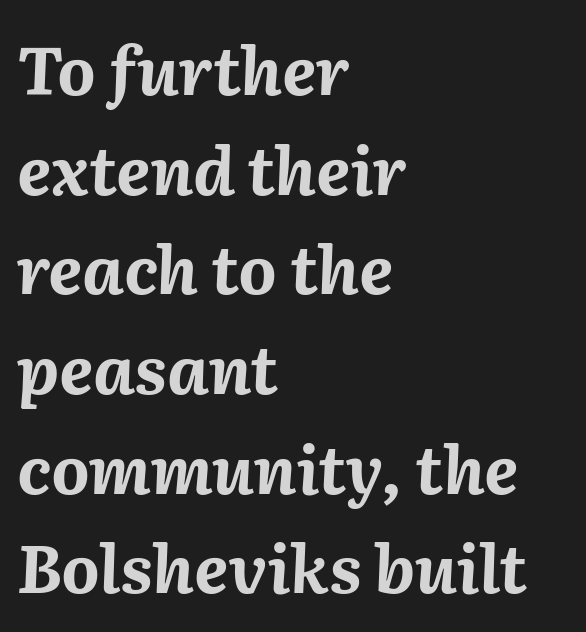
{"italic": "yes", "lean": "right", "slant_degrees": 2, "bold": "yes", "weight": "bold", "width": "normal", "stroke_contrast": "medium", "x_height": "medium", "monospaced": "no", "underline": "no", "align": "left", "line_spacing": "normal", "line_spacing_ratio": 1.51, "letter_spacing": "normal", "letter_spacing_em": 0.0, "glyph_px": 66}
